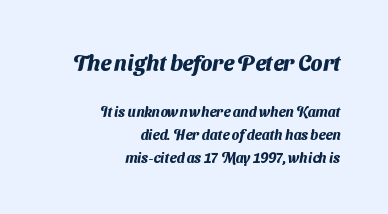
The image shows 22 px bold type; set right-aligned, normal line spacing (1.64x), normal letter spacing, not underlined; the first (top) block is 1.57x larger.
